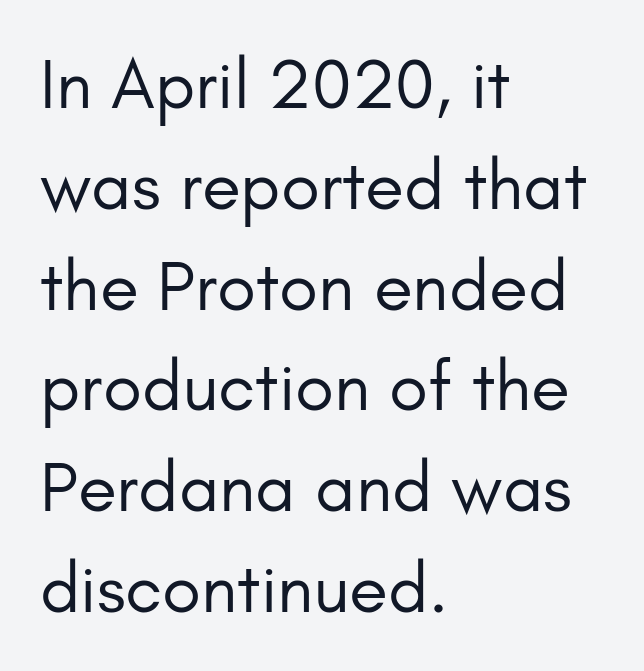
The image shows 71 px regular-weight sans-serif type, upright; set left-aligned, normal line spacing (1.42x), normal letter spacing, not underlined; low stroke contrast and a small x-height.
